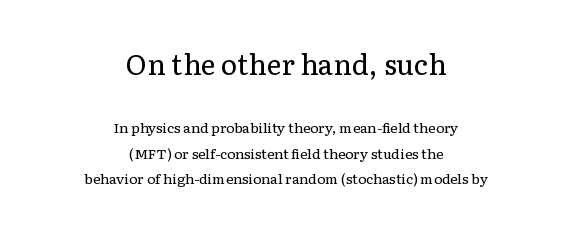
Font category for this specimen: serif. The passage shown is not bold in any degree. A typesetter would mark this as roman, not italic. Caption: multi-line text, centered on the measure. Here the designer chose a conventional face with non-uniform glyph widths. Size hierarchy here favors the leading block over the trailing one.
